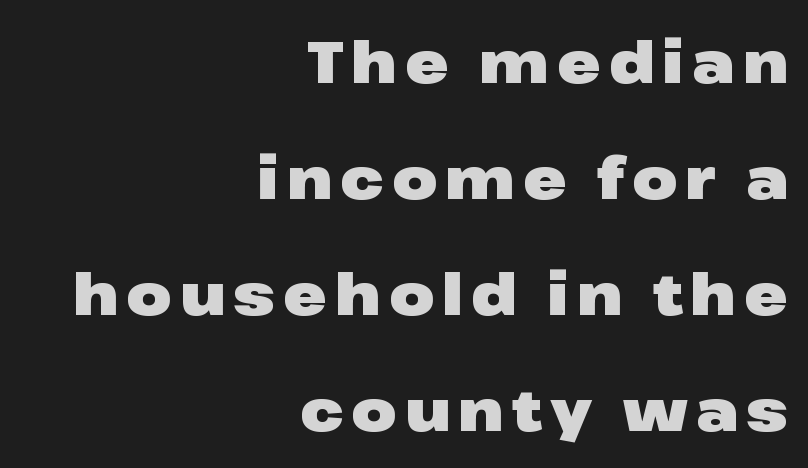
Q: Is the text bold? A: Yes.
Q: Is the text italic (slanted)? A: No, it is upright.
Q: Is the typeface a serif or a sans-serif typeface? A: Sans-serif.
Q: Is the text underlined? A: No.
Q: How is the paragraph aligned? A: Right-aligned.
Q: Is the spacing between lines tight, normal or loose? A: Loose.
Q: Width (condensed, normal, or wide)? A: Wide.
Q: Stroke contrast? A: Low.
Q: x-height? A: Medium.
Q: Monospaced? A: No.
